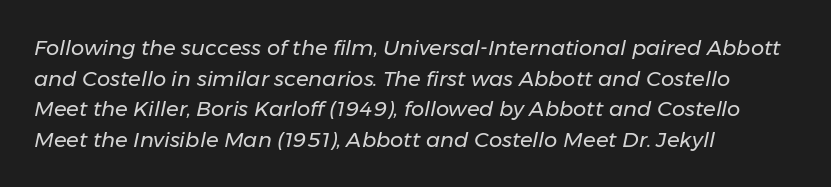
Q: Is the text bold? A: No.
Q: Is the text italic (slanted)? A: Yes, it leans right by about 11 degrees.
Q: Is the text underlined? A: No.
Q: How is the paragraph aligned? A: Left-aligned.
Q: Is the spacing between letters normal or unusually wide? A: Normal.
Q: Is the spacing between lines tight, normal or loose? A: Normal.
